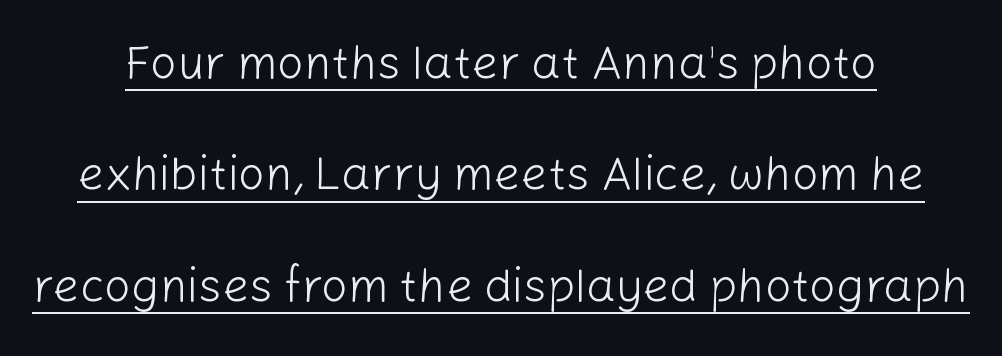
A roman cut, with each character standing at attention. Does the leading feel generous? Absolutely, it's lavish. A light-to-regular cut is what we see here. Here the glyphs are tracked normally, forming tight word shapes. Check the space under the baseline: a stroke is drawn there. Spacing verdict: proportional, widths tailored to each character.
